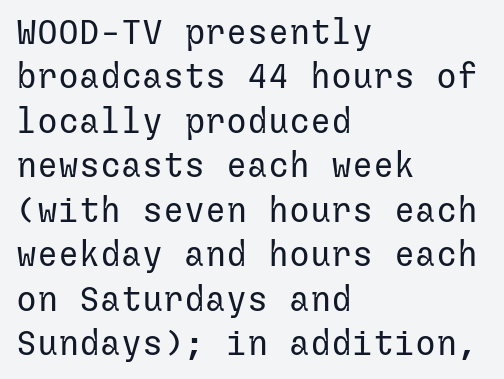
Just letters on the line, the space beneath them empty. A typesetter would label this face a sans. These glyphs show unthickened strokes, regular width or finer. Nothing unusual about the tracking: characters are spaced as the font intends. Posture: upright roman. The lines are quadded left.
